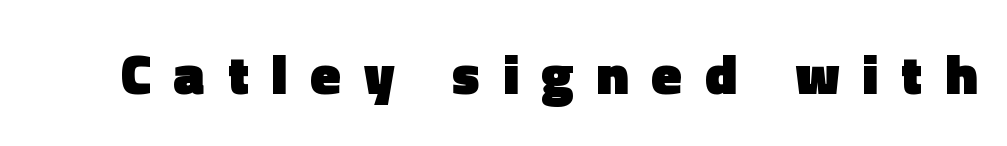
The passage shown has open, widely tracked lettering throughout. Quick note: underline off. The text was rendered using a sans face with plain stroke endings. In terms of weight, the rendering is a true, heavy bold. A typesetter would call this proportional, since set widths differ per character.
